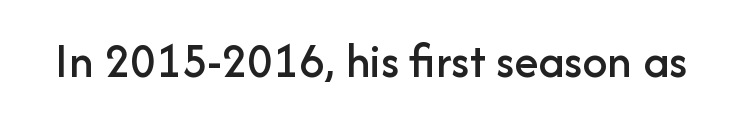
The image shows 50 px sans-serif type, upright; set normal letter spacing, not underlined; low stroke contrast and a medium x-height.
